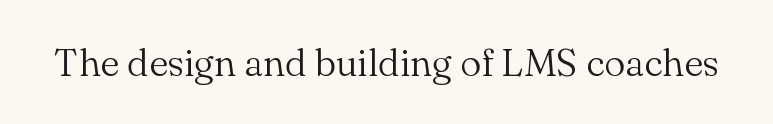
Q: Is the text bold? A: No.
Q: Is the text italic (slanted)? A: No, it is upright.
Q: Is the typeface a serif or a sans-serif typeface? A: Serif.
Q: Is the text underlined? A: No.
Q: Is the spacing between letters normal or unusually wide? A: Normal.
Q: Width (condensed, normal, or wide)? A: Normal.
Q: Stroke contrast? A: Medium.
Q: x-height? A: Small.
Q: Monospaced? A: No.
